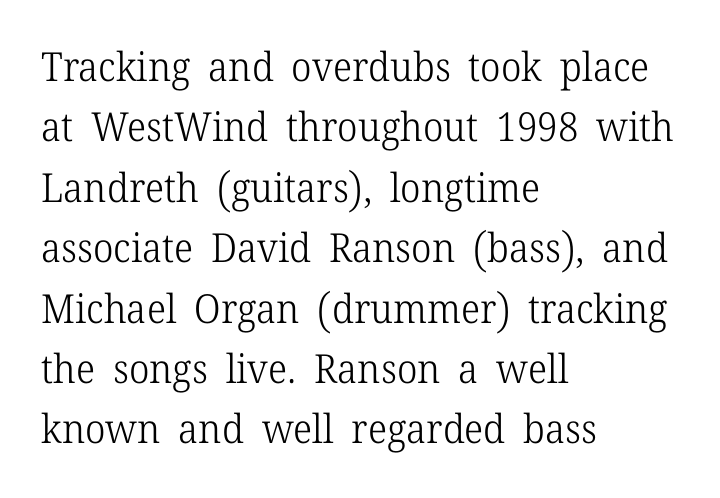
{"serif": "yes", "italic": "no", "bold": "no", "weight": "light", "width": "normal", "stroke_contrast": "low", "x_height": "medium", "monospaced": "no", "underline": "no", "align": "left", "line_spacing": "normal", "line_spacing_ratio": 1.51, "letter_spacing": "normal", "letter_spacing_em": 0.0, "glyph_px": 40}
